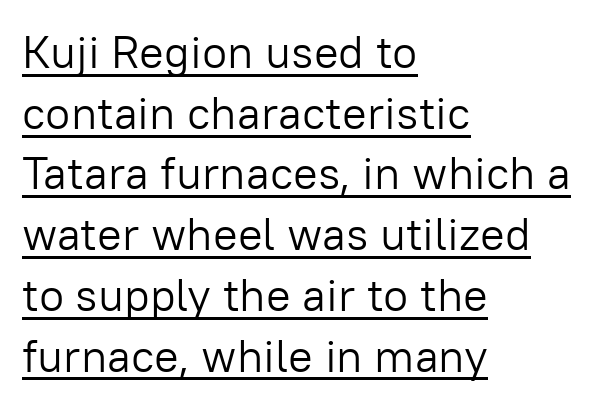
Q: Is the text bold? A: No.
Q: Is the text italic (slanted)? A: No, it is upright.
Q: Is the typeface a serif or a sans-serif typeface? A: Sans-serif.
Q: Is the text underlined? A: Yes.
Q: How is the paragraph aligned? A: Left-aligned.
Q: Is the spacing between letters normal or unusually wide? A: Normal.
Q: Is the spacing between lines tight, normal or loose? A: Normal.
Q: Width (condensed, normal, or wide)? A: Normal.
Q: Stroke contrast? A: Low.
Q: x-height? A: Medium.
Q: Monospaced? A: No.
